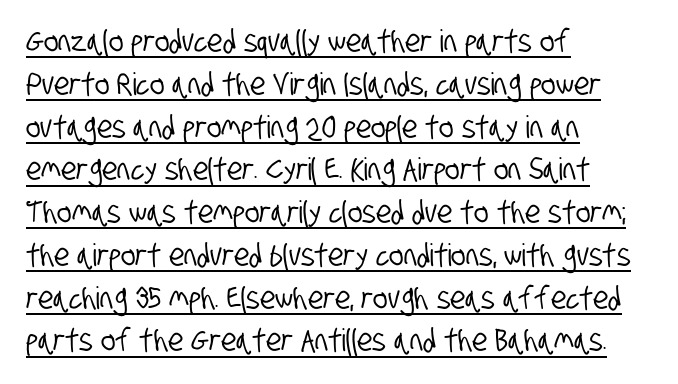
{"serif": "no", "width": "condensed", "stroke_contrast": "low", "x_height": "large", "monospaced": "no", "underline": "yes", "align": "left", "line_spacing": "normal", "line_spacing_ratio": 1.38, "letter_spacing": "normal", "letter_spacing_em": 0.0, "glyph_px": 31}
